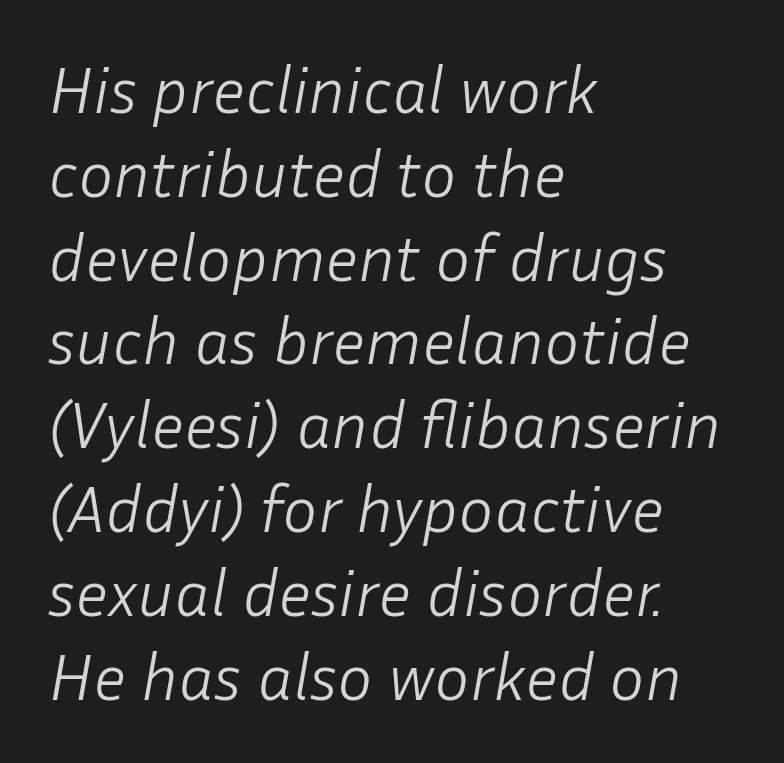
The image shows 66 px light type, italic (leaning right); set left-aligned, normal line spacing (1.27x), normal letter spacing, not underlined; low stroke contrast and a medium x-height.
